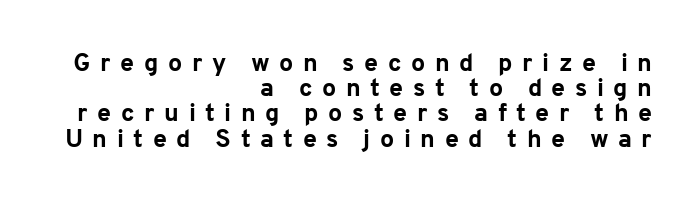
The image shows 25 px bold type, upright; set right-aligned, tight line spacing (1.01x), unusually wide letter spacing (+0.38 em), not underlined.
